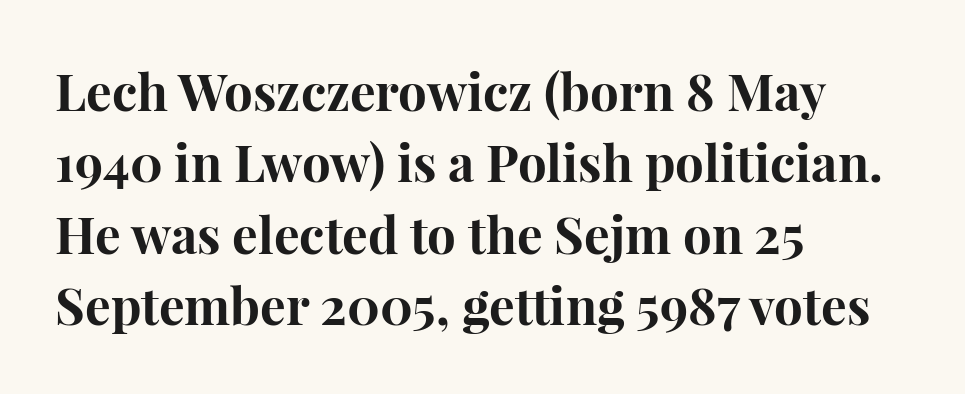
Q: Is the text bold? A: Yes.
Q: Is the text italic (slanted)? A: No, it is upright.
Q: Is the typeface a serif or a sans-serif typeface? A: Serif.
Q: Is the text underlined? A: No.
Q: How is the paragraph aligned? A: Left-aligned.
Q: Is the spacing between letters normal or unusually wide? A: Normal.
Q: Is the spacing between lines tight, normal or loose? A: Normal.
Q: Width (condensed, normal, or wide)? A: Normal.
Q: Stroke contrast? A: High.
Q: x-height? A: Medium.
Q: Monospaced? A: No.
